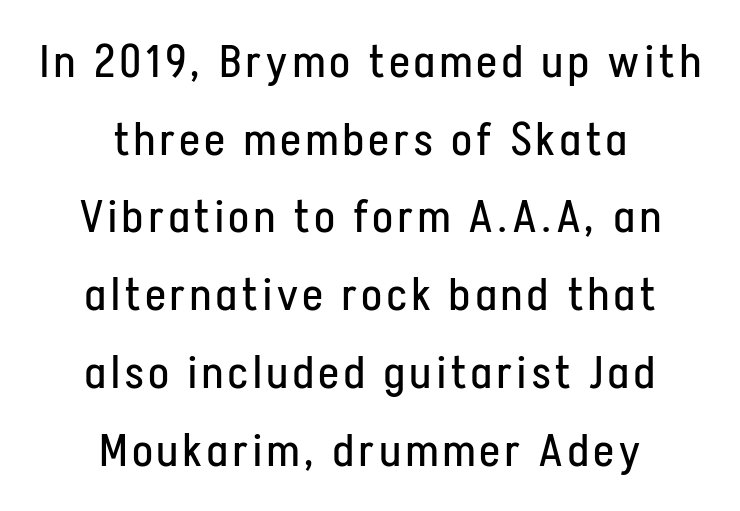
Q: Is the text bold? A: No.
Q: Is the text italic (slanted)? A: No, it is upright.
Q: Is the typeface a serif or a sans-serif typeface? A: Sans-serif.
Q: Is the text underlined? A: No.
Q: How is the paragraph aligned? A: Centered.
Q: Is the spacing between lines tight, normal or loose? A: Normal.
Q: Width (condensed, normal, or wide)? A: Condensed.
Q: Stroke contrast? A: Low.
Q: x-height? A: Medium.
Q: Monospaced? A: No.
